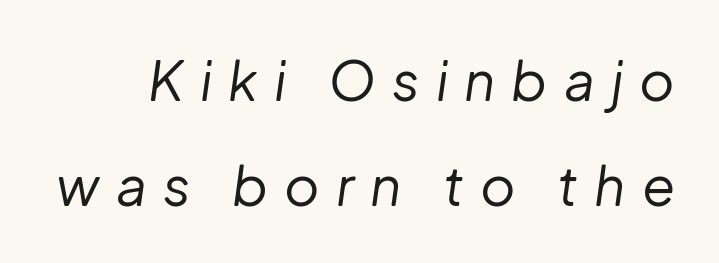
Q: Is the text bold? A: No.
Q: Is the text italic (slanted)? A: Yes, it leans right by about 8 degrees.
Q: Is the text underlined? A: No.
Q: Is the spacing between letters normal or unusually wide? A: Unusually wide.
Q: Is the spacing between lines tight, normal or loose? A: Loose.
Q: Width (condensed, normal, or wide)? A: Normal.
Q: Stroke contrast? A: Low.
Q: x-height? A: Medium.
Q: Monospaced? A: No.
